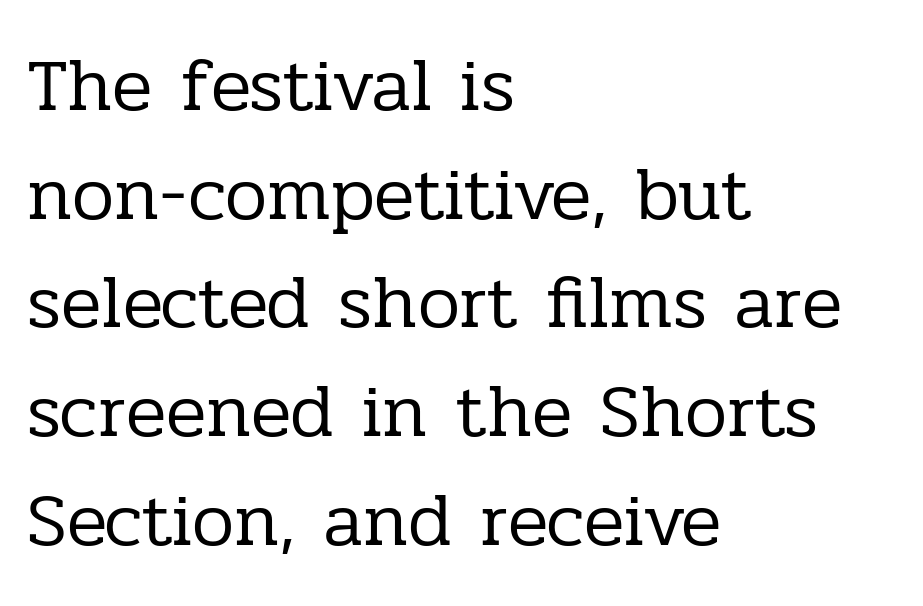
The image shows 75 px regular-weight serif type, upright; set left-aligned, normal line spacing (1.45x), normal letter spacing, not underlined; low stroke contrast and a medium x-height.
